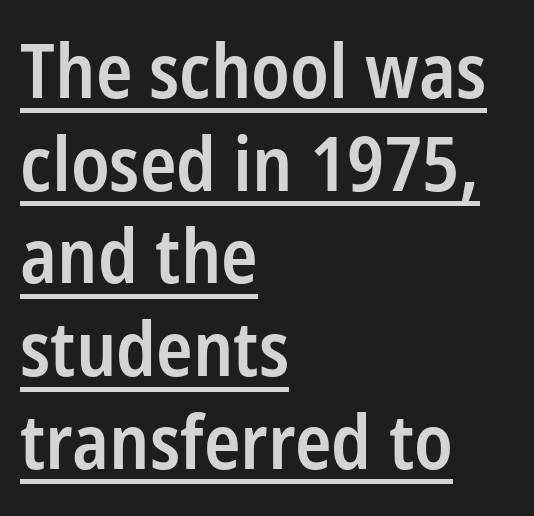
Weight: semibold (demi). Nope, no serifs anywhere on these letters. Rendered with straight, roman letterforms. Caption: standard tracking, unaltered. This sample carries an underscore along the baseline area.
